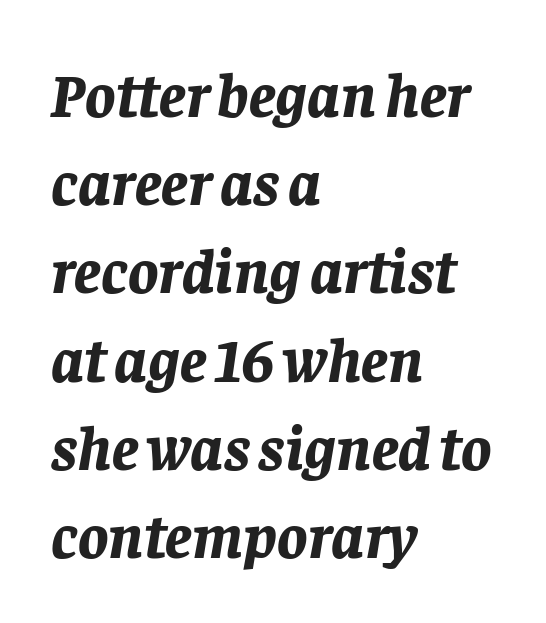
The image shows 63 px bold type, italic (leaning right); set left-aligned, normal line spacing (1.4x), normal letter spacing, not underlined; low stroke contrast and a large x-height.
